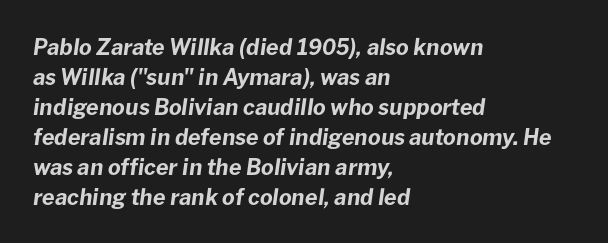
A typesetter would call this leading conventional body-copy spacing. A typesetter would call this zero additional tracking. These lines carry a lot of weight — the face is fully bold. Horizontally, the lines are justified to the leading edge only.
